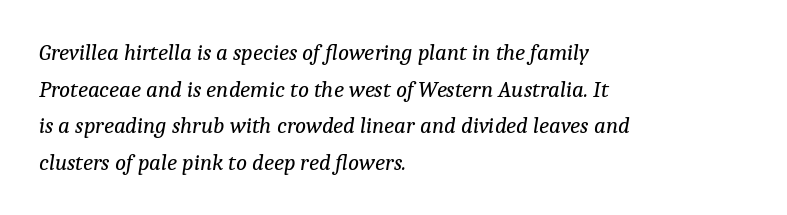
Q: Is the text bold? A: No.
Q: Is the text italic (slanted)? A: Yes, it leans right by about 9 degrees.
Q: Is the text underlined? A: No.
Q: How is the paragraph aligned? A: Left-aligned.
Q: Is the spacing between letters normal or unusually wide? A: Normal.
Q: Is the spacing between lines tight, normal or loose? A: Normal.
